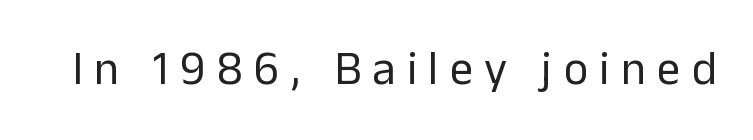
The image shows 47 px regular-weight sans-serif type, upright; set unusually wide letter spacing (+0.24 em), not underlined; low stroke contrast and a medium x-height.
